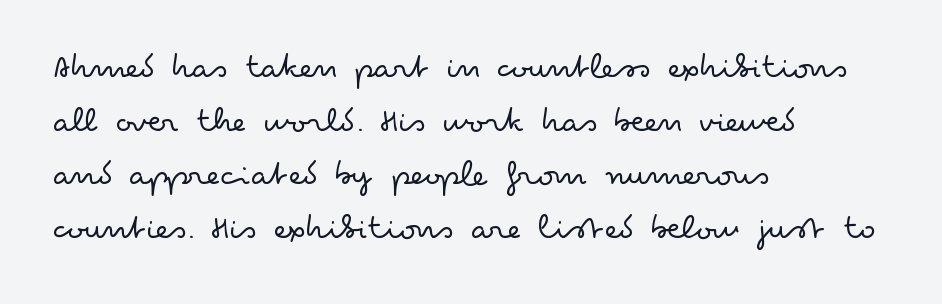
Q: Is the text bold? A: No.
Q: Is the text italic (slanted)? A: No, it is upright.
Q: Is the typeface a serif or a sans-serif typeface? A: Sans-serif.
Q: Is the text underlined? A: No.
Q: How is the paragraph aligned? A: Left-aligned.
Q: Is the spacing between letters normal or unusually wide? A: Normal.
Q: Is the spacing between lines tight, normal or loose? A: Normal.
Q: Width (condensed, normal, or wide)? A: Wide.
Q: Stroke contrast? A: Low.
Q: x-height? A: Small.
Q: Monospaced? A: No.
